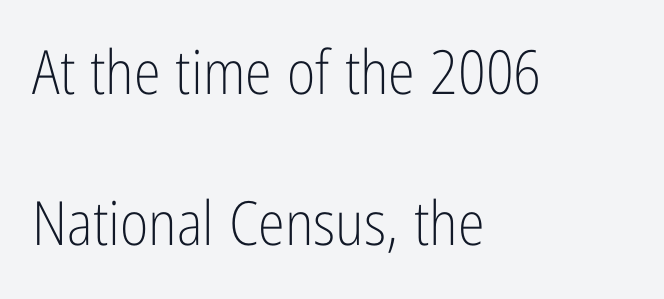
Q: Is the text bold? A: No.
Q: Is the text italic (slanted)? A: No, it is upright.
Q: Is the typeface a serif or a sans-serif typeface? A: Sans-serif.
Q: Is the text underlined? A: No.
Q: How is the paragraph aligned? A: Left-aligned.
Q: Is the spacing between letters normal or unusually wide? A: Normal.
Q: Is the spacing between lines tight, normal or loose? A: Loose.
Q: Width (condensed, normal, or wide)? A: Condensed.
Q: Stroke contrast? A: Low.
Q: x-height? A: Medium.
Q: Monospaced? A: No.
